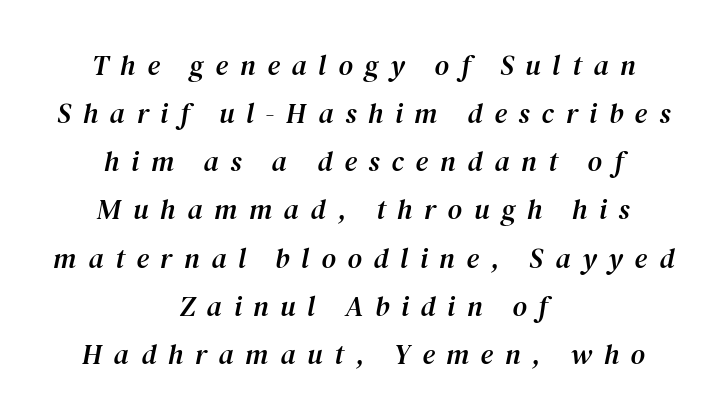
{"serif": "yes", "italic": "yes", "lean": "right", "slant_degrees": 12, "width": "normal", "stroke_contrast": "medium", "x_height": "medium", "monospaced": "no", "underline": "no", "align": "center", "line_spacing_ratio": 1.72, "letter_spacing": "wide", "letter_spacing_em": 0.42, "glyph_px": 28}
